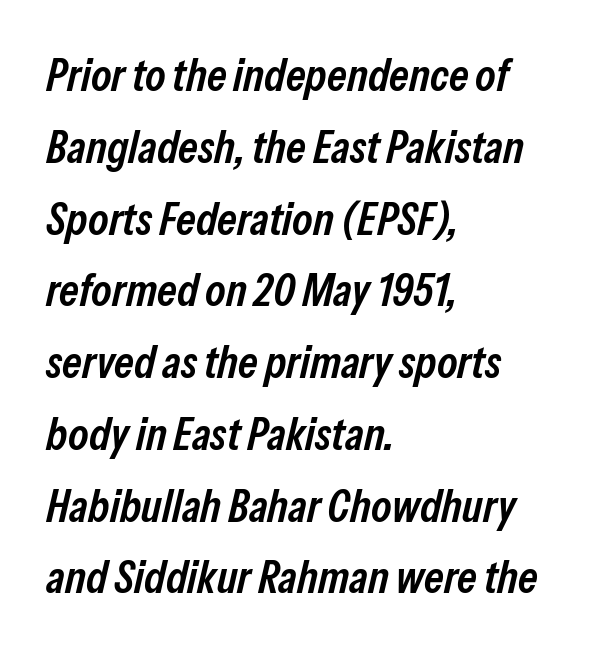
The image shows 46 px semibold, condensed type, italic (leaning right); set left-aligned, normal line spacing (1.56x), normal letter spacing, not underlined; low stroke contrast and a medium x-height.
